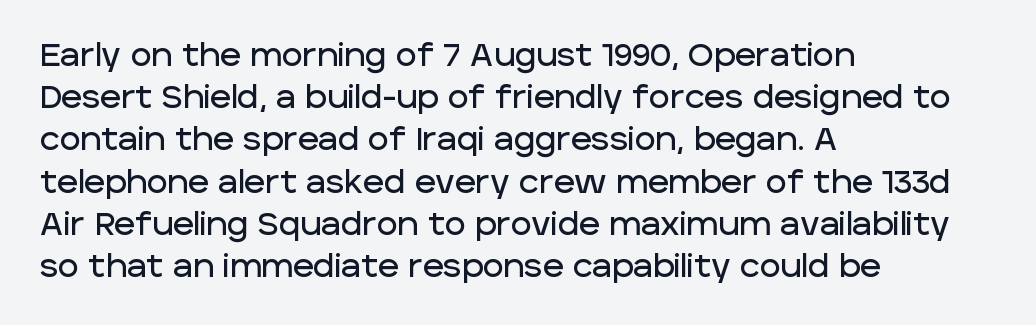
The image shows 32 px sans-serif type, upright; set left-aligned, normal line spacing (1.32x), normal letter spacing, not underlined; low stroke contrast and a large x-height.
